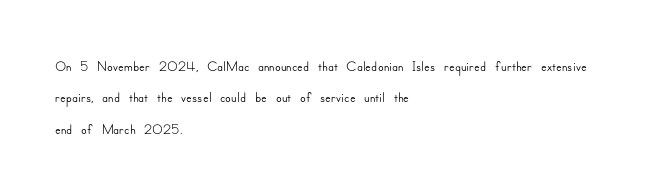
{"italic": "no", "underline": "no", "align": "left", "line_spacing": "normal", "line_spacing_ratio": 1.5, "letter_spacing": "normal", "letter_spacing_em": 0.0, "glyph_px": 21}
